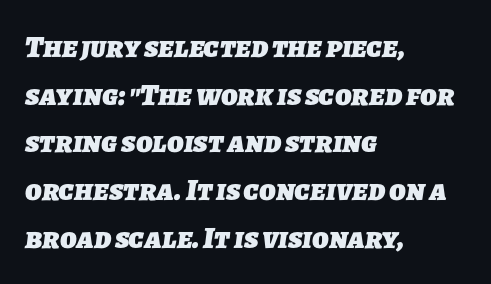
The image shows 31 px heavy sans-serif type; set left-aligned, normal line spacing (1.54x), normal letter spacing, not underlined; low stroke contrast and a medium x-height.
